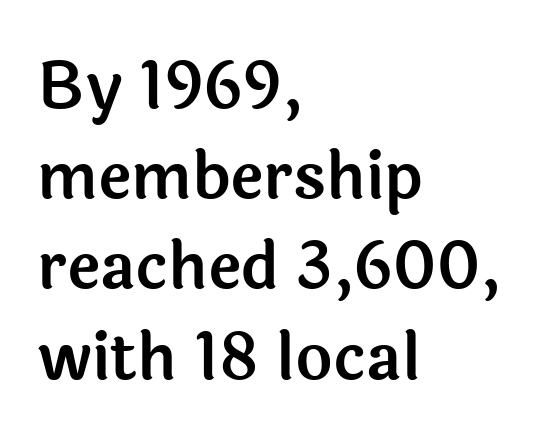
Q: Is the text italic (slanted)? A: No, it is upright.
Q: Is the typeface a serif or a sans-serif typeface? A: Sans-serif.
Q: Is the text underlined? A: No.
Q: How is the paragraph aligned? A: Left-aligned.
Q: Is the spacing between letters normal or unusually wide? A: Normal.
Q: Is the spacing between lines tight, normal or loose? A: Normal.
Q: Width (condensed, normal, or wide)? A: Normal.
Q: x-height? A: Medium.
Q: Monospaced? A: No.
